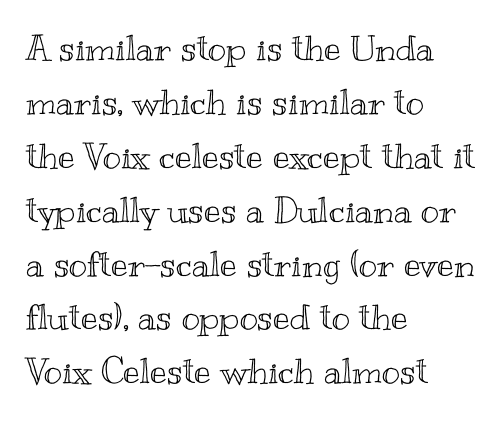
The image shows 35 px wide type, upright; set left-aligned, normal line spacing (1.54x), normal letter spacing, not underlined; a small x-height.
